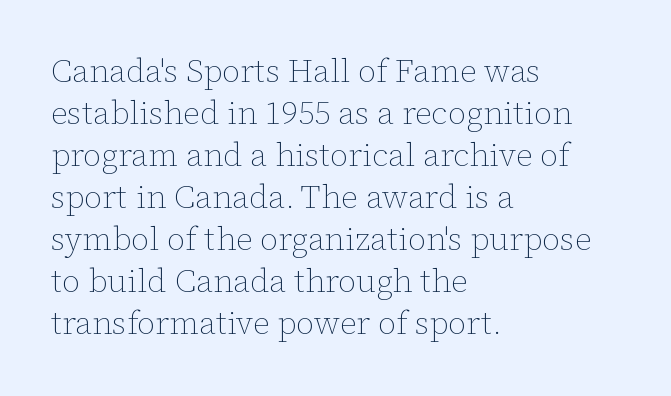
{"italic": "no", "bold": "no", "weight": "thin", "width": "normal", "stroke_contrast": "low", "x_height": "medium", "monospaced": "no", "underline": "no", "align": "left", "line_spacing": "normal", "line_spacing_ratio": 1.31, "letter_spacing": "normal", "letter_spacing_em": 0.0, "glyph_px": 32}
